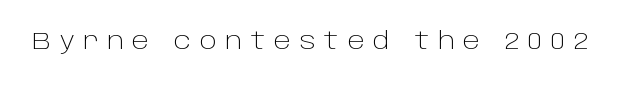
Q: Is the text bold? A: No.
Q: Is the text italic (slanted)? A: No, it is upright.
Q: Is the text underlined? A: No.
Q: Is the spacing between letters normal or unusually wide? A: Unusually wide.
